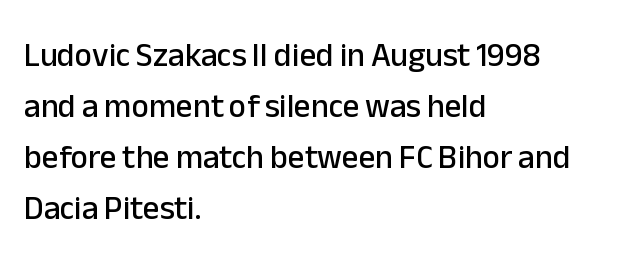
The image shows 33 px sans-serif type, upright; set left-aligned, normal line spacing (1.55x), normal letter spacing, not underlined; low stroke contrast and a medium x-height.
